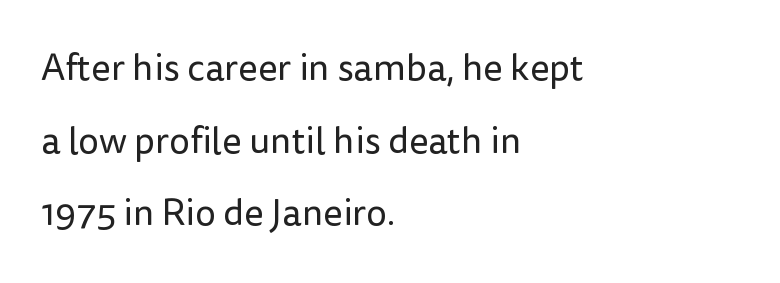
{"serif": "no", "italic": "no", "bold": "no", "weight": "regular", "width": "normal", "stroke_contrast": "low", "x_height": "medium", "monospaced": "no", "underline": "no", "align": "left", "line_spacing": "loose", "line_spacing_ratio": 1.96, "letter_spacing": "normal", "letter_spacing_em": 0.0, "glyph_px": 37}
